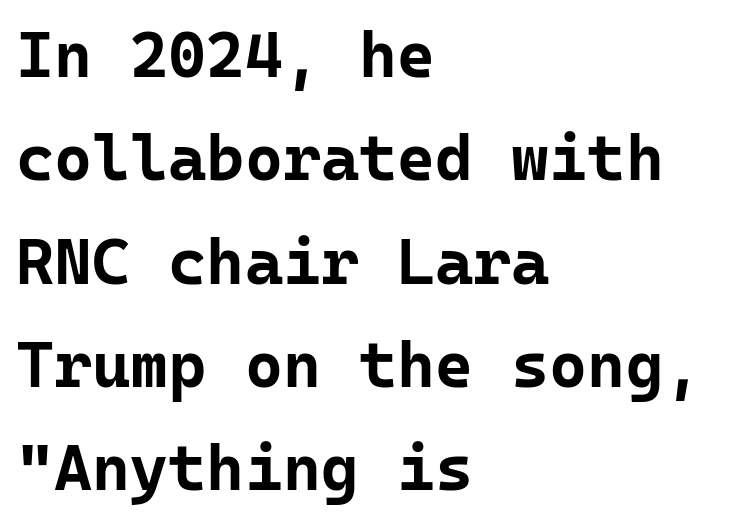
{"serif": "no", "italic": "no", "bold": "yes", "weight": "bold", "width": "normal", "stroke_contrast": "low", "x_height": "medium", "monospaced": "yes", "underline": "no", "align": "left", "line_spacing": "normal", "line_spacing_ratio": 1.59, "letter_spacing": "normal", "letter_spacing_em": 0.0, "glyph_px": 65}
